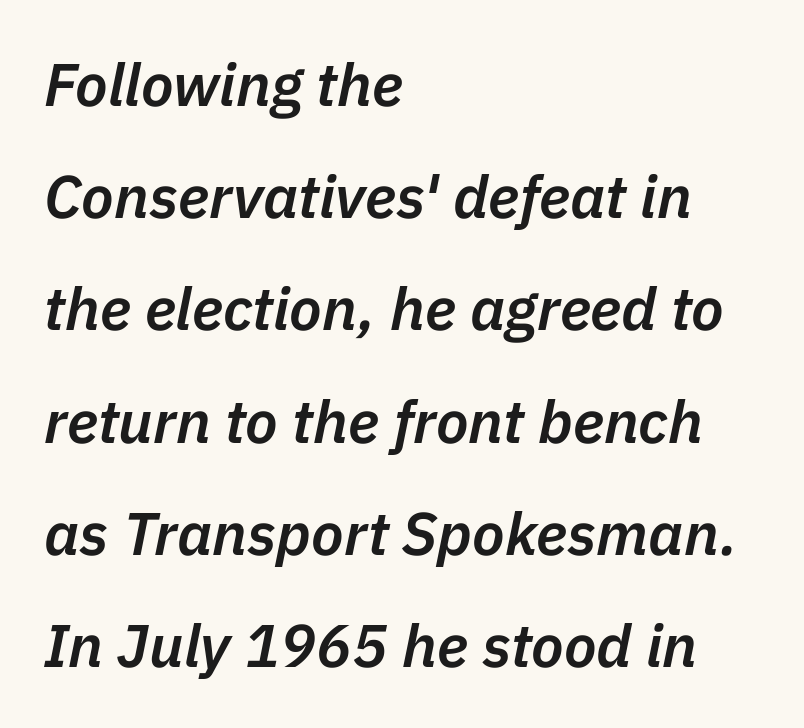
In terms of weight, the rendering is demibold, just under bold. Varying glyph widths throughout — classic text-font behaviour. In terms of letterspacing, this is plain default setting. The lines are quadded left.
